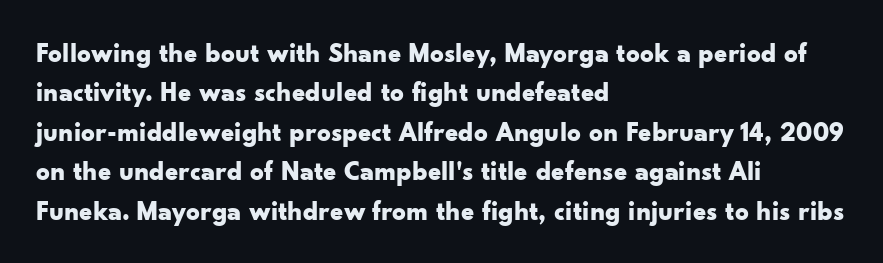
Q: Is the text bold? A: Yes.
Q: Is the text italic (slanted)? A: No, it is upright.
Q: Is the text underlined? A: No.
Q: How is the paragraph aligned? A: Left-aligned.
Q: Is the spacing between letters normal or unusually wide? A: Normal.
Q: Is the spacing between lines tight, normal or loose? A: Normal.
